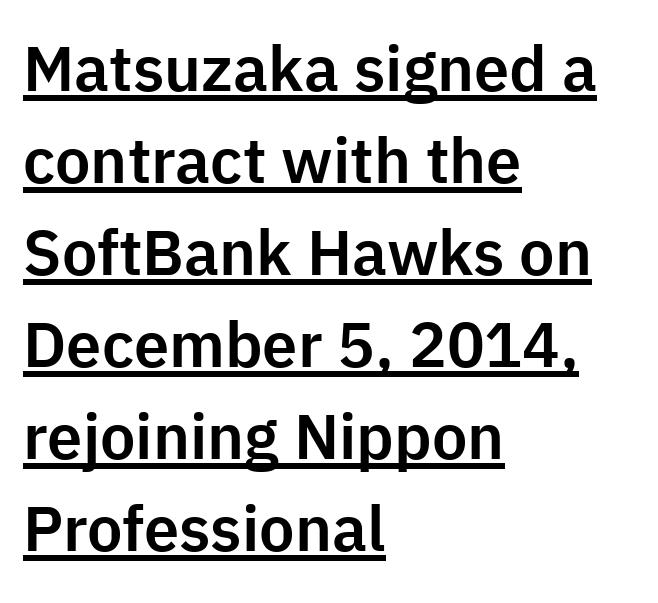
Q: Is the text italic (slanted)? A: No, it is upright.
Q: Is the typeface a serif or a sans-serif typeface? A: Sans-serif.
Q: Is the text underlined? A: Yes.
Q: How is the paragraph aligned? A: Left-aligned.
Q: Is the spacing between letters normal or unusually wide? A: Normal.
Q: Is the spacing between lines tight, normal or loose? A: Normal.
Q: Width (condensed, normal, or wide)? A: Normal.
Q: Stroke contrast? A: Low.
Q: x-height? A: Medium.
Q: Monospaced? A: No.
